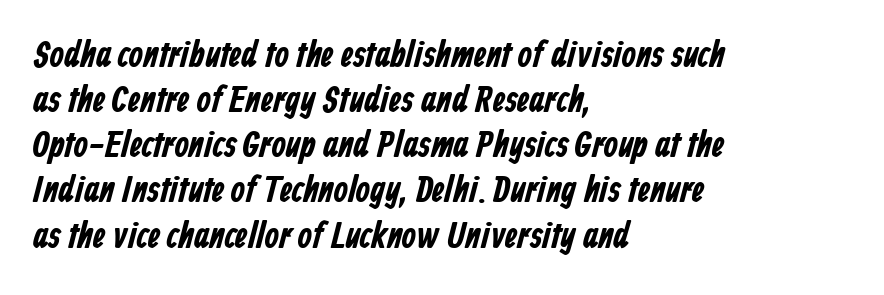
Q: Is the text bold? A: Yes.
Q: Is the typeface a serif or a sans-serif typeface? A: Sans-serif.
Q: Is the text underlined? A: No.
Q: How is the paragraph aligned? A: Left-aligned.
Q: Is the spacing between letters normal or unusually wide? A: Normal.
Q: Width (condensed, normal, or wide)? A: Condensed.
Q: Stroke contrast? A: Low.
Q: x-height? A: Medium.
Q: Monospaced? A: No.
